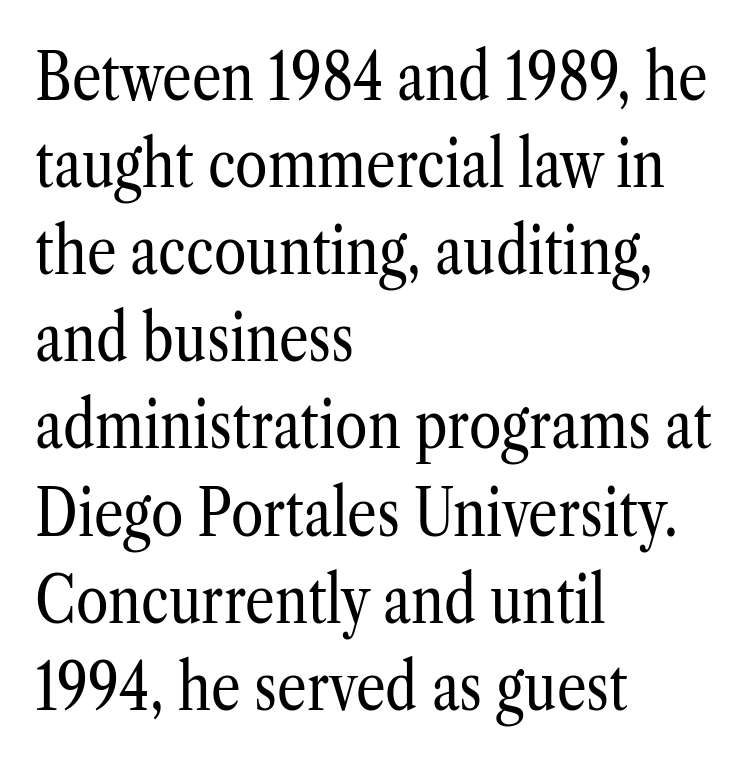
The passage shown is typeset with a serif family. These lines sit exactly where default settings would place them. One-word summary of the alignment: left. The font sits on the lighter half of the weight spectrum, regular included. Plain, unruled lines of type.
